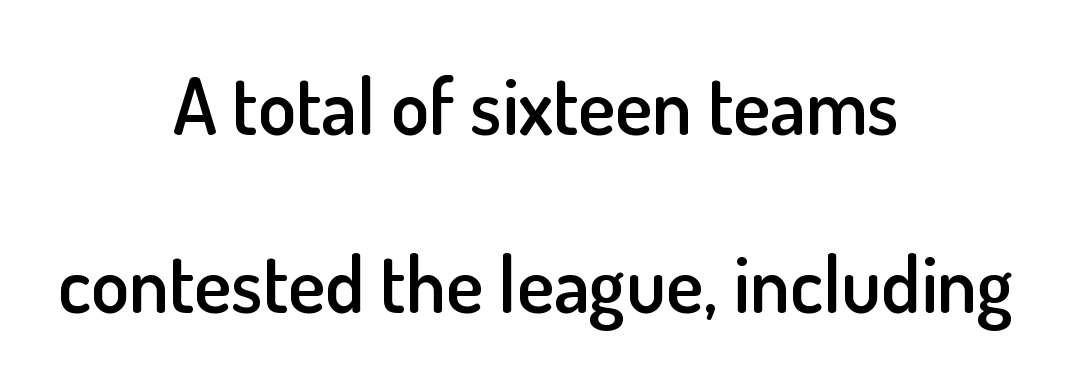
Inter-character spacing is left at the font's built-in metrics. The glyphs have the mass of a demibold cut, below bold. A great deal of white space separates one row of letters from the next. The passage shown is typeset with a sans-serif family. The passage shown is not underscored anywhere.
